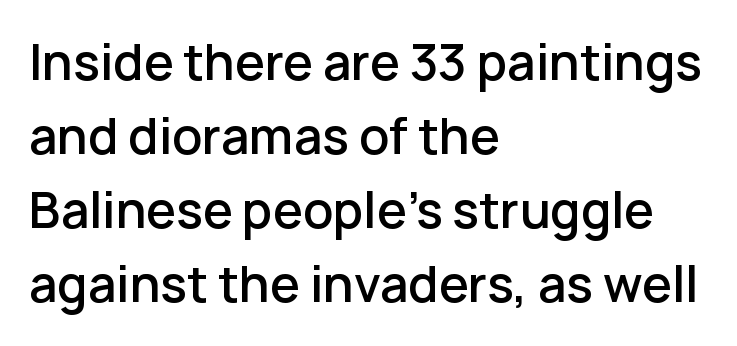
Q: Is the text bold? A: Semi-bold.
Q: Is the text italic (slanted)? A: No, it is upright.
Q: Is the typeface a serif or a sans-serif typeface? A: Sans-serif.
Q: Is the text underlined? A: No.
Q: How is the paragraph aligned? A: Left-aligned.
Q: Is the spacing between letters normal or unusually wide? A: Normal.
Q: Is the spacing between lines tight, normal or loose? A: Normal.
Q: Width (condensed, normal, or wide)? A: Normal.
Q: Stroke contrast? A: Low.
Q: x-height? A: Medium.
Q: Monospaced? A: No.
